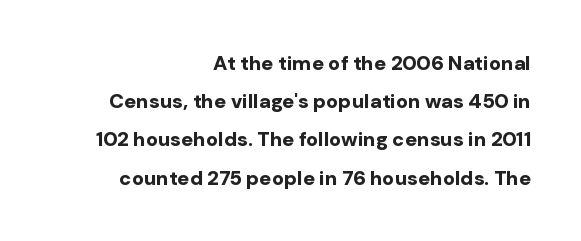
Q: Is the text bold? A: Yes.
Q: Is the text italic (slanted)? A: No, it is upright.
Q: Is the text underlined? A: No.
Q: How is the paragraph aligned? A: Right-aligned.
Q: Is the spacing between letters normal or unusually wide? A: Normal.
Q: Is the spacing between lines tight, normal or loose? A: Loose.
